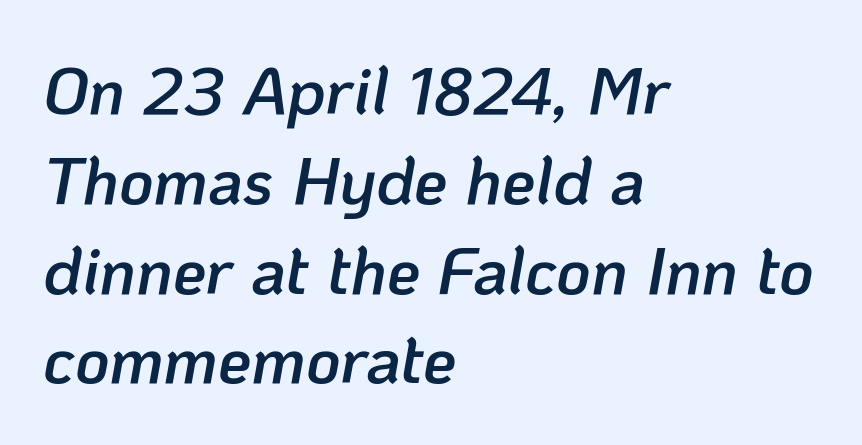
{"italic": "yes", "lean": "right", "slant_degrees": 10, "bold": "semi", "weight": "semibold", "width": "normal", "stroke_contrast": "low", "x_height": "medium", "monospaced": "no", "underline": "no", "align": "left", "line_spacing": "normal", "line_spacing_ratio": 1.34, "letter_spacing": "normal", "letter_spacing_em": 0.0, "glyph_px": 67}
